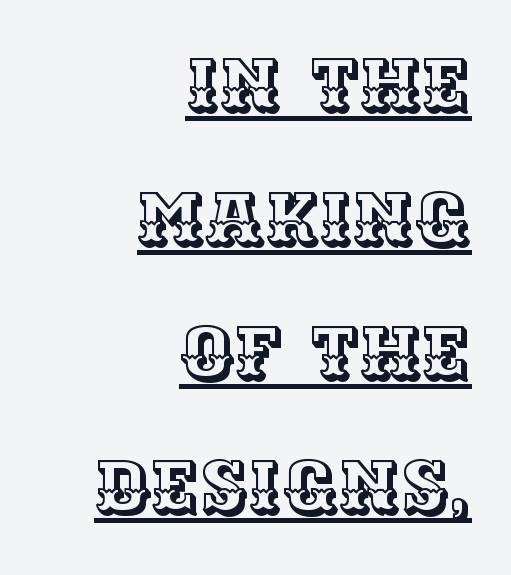
The image shows 74 px text type, upright; set right-aligned, line spacing 1.81x, normal letter spacing, underlined; a large x-height.
